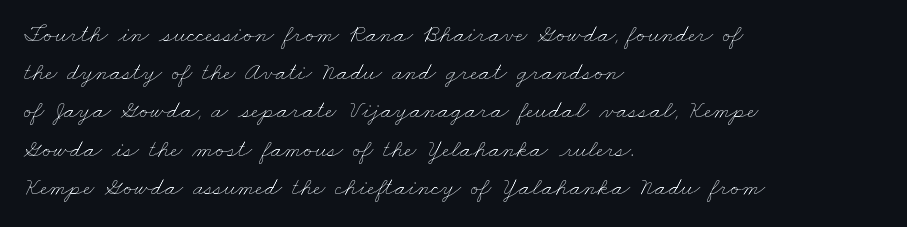
{"bold": "no", "underline": "no", "align": "left", "line_spacing": "normal", "line_spacing_ratio": 1.53, "letter_spacing": "normal", "letter_spacing_em": 0.0, "glyph_px": 25}
